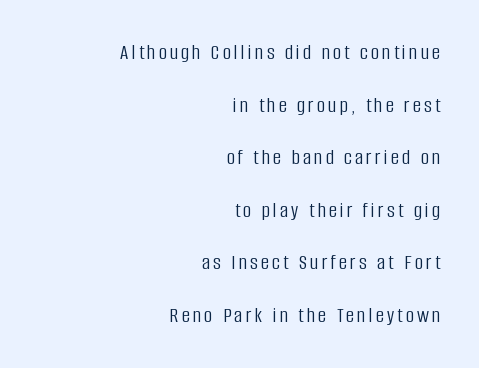
The image shows 22 px text type, upright; set right-aligned, loose line spacing (2.39x), not underlined.
